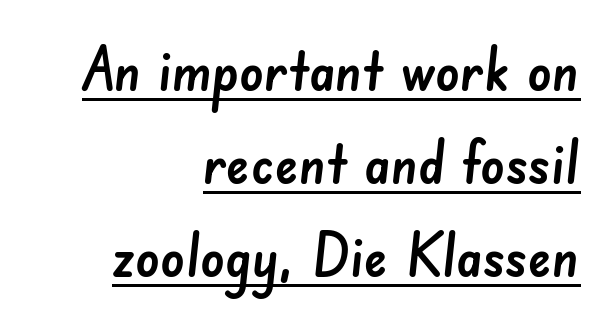
The image shows 60 px sans-serif type; set right-aligned, normal line spacing (1.55x), normal letter spacing, underlined; low stroke contrast and a small x-height.
